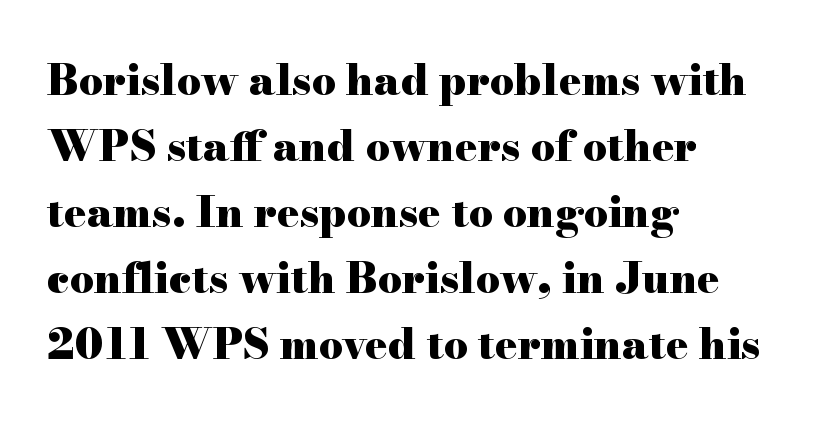
A student would call this left alignment; a typographer would say flush left, rag right. Examine the stroke ends and you'll spot serifs. How are the letters spaced? Ordinarily, with no added tracking. The typesetting leans heavy: a genuine bold. It's the straight-up-and-down kind of type. Any mark beneath the type? The region is blank.
